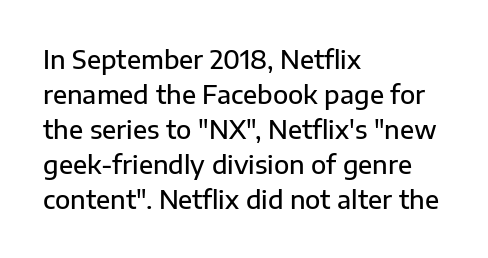
Q: Is the text bold? A: Semi-bold.
Q: Is the text italic (slanted)? A: No, it is upright.
Q: Is the text underlined? A: No.
Q: How is the paragraph aligned? A: Left-aligned.
Q: Is the spacing between letters normal or unusually wide? A: Normal.
Q: Is the spacing between lines tight, normal or loose? A: Normal.
